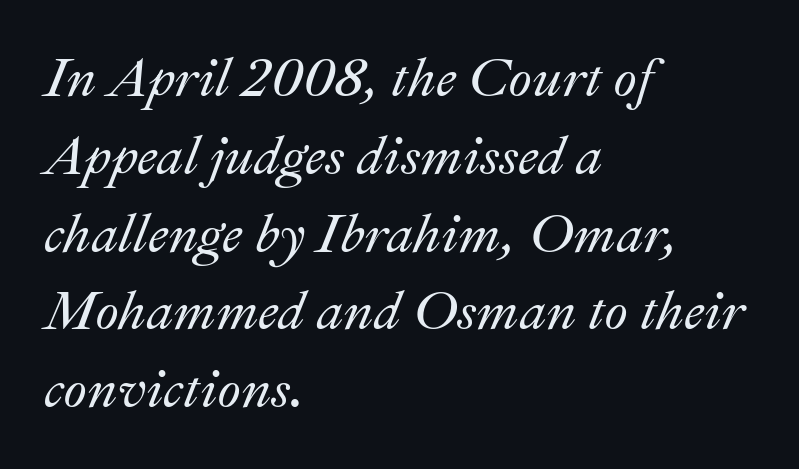
Q: Is the text italic (slanted)? A: Yes, it leans right by about 22 degrees.
Q: Is the text underlined? A: No.
Q: How is the paragraph aligned? A: Left-aligned.
Q: Is the spacing between letters normal or unusually wide? A: Normal.
Q: Is the spacing between lines tight, normal or loose? A: Normal.
Q: Width (condensed, normal, or wide)? A: Normal.
Q: Stroke contrast? A: Medium.
Q: x-height? A: Small.
Q: Monospaced? A: No.
